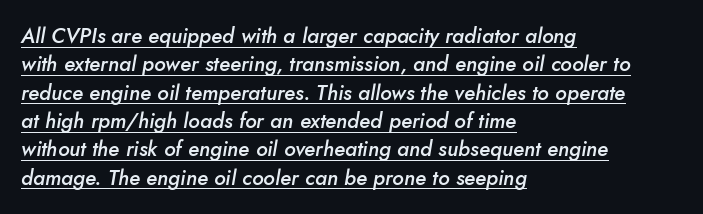
The image shows 21 px text type, italic (leaning right); set left-aligned, normal line spacing (1.35x), normal letter spacing, underlined.
